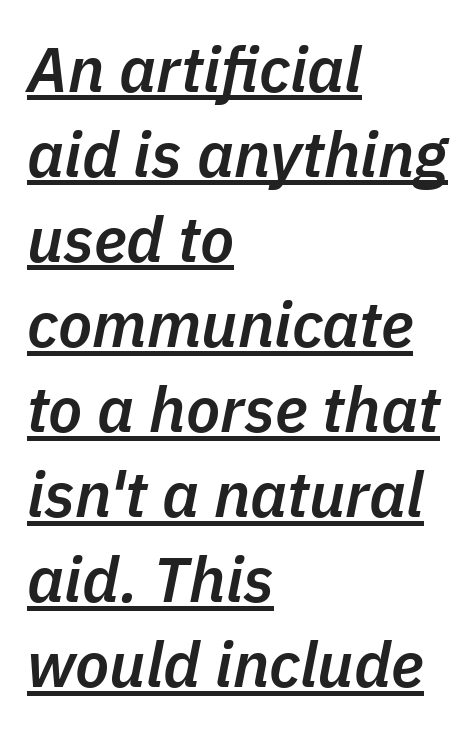
The type is set solid horizontally, with unmodified tracking. Firm but not heavy-handed strokes: this text is semibold. Successive baselines arrive at the customary interval. Each letter keeps its own natural width here, so spacing adapts to shape. Horizontally, the lines are justified to the leading edge only.
